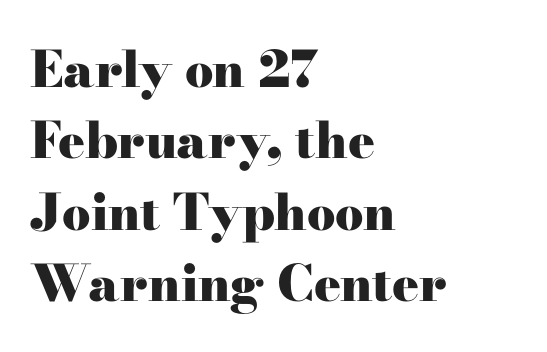
The image shows 50 px heavy, wide serif type, upright; set left-aligned, normal line spacing (1.43x), normal letter spacing, not underlined; high stroke contrast and a small x-height.
